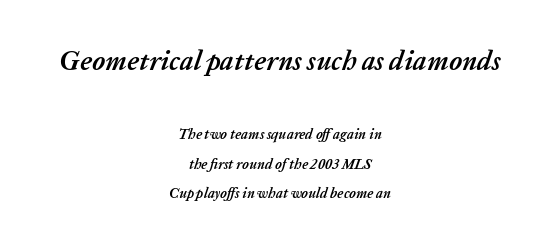
The image shows 27 px bold type, italic (leaning right); set centered, loose line spacing (2.12x), normal letter spacing, not underlined; the first (top) block is 1.93x larger.
